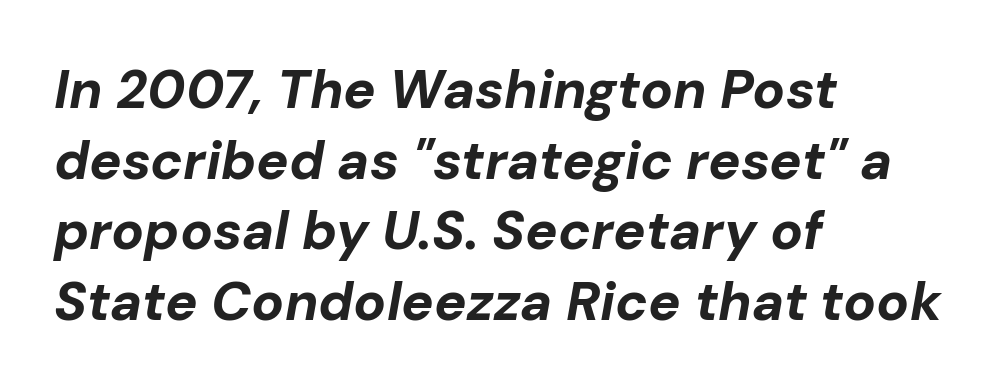
Q: Is the text bold? A: Yes.
Q: Is the text italic (slanted)? A: Yes, it leans right by about 10 degrees.
Q: Is the text underlined? A: No.
Q: How is the paragraph aligned? A: Left-aligned.
Q: Is the spacing between letters normal or unusually wide? A: Normal.
Q: Is the spacing between lines tight, normal or loose? A: Normal.
Q: Width (condensed, normal, or wide)? A: Normal.
Q: Stroke contrast? A: Low.
Q: x-height? A: Medium.
Q: Monospaced? A: No.
